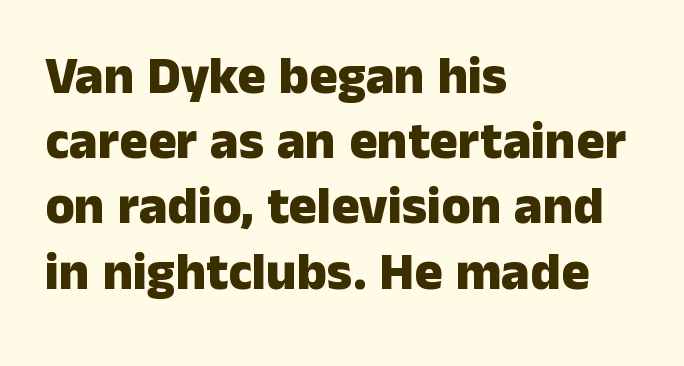
{"serif": "no", "italic": "no", "bold": "yes", "weight": "heavy", "width": "normal", "stroke_contrast": "low", "x_height": "medium", "monospaced": "no", "underline": "no", "align": "left", "line_spacing_ratio": 1.23, "letter_spacing": "normal", "letter_spacing_em": 0.0, "glyph_px": 53}
